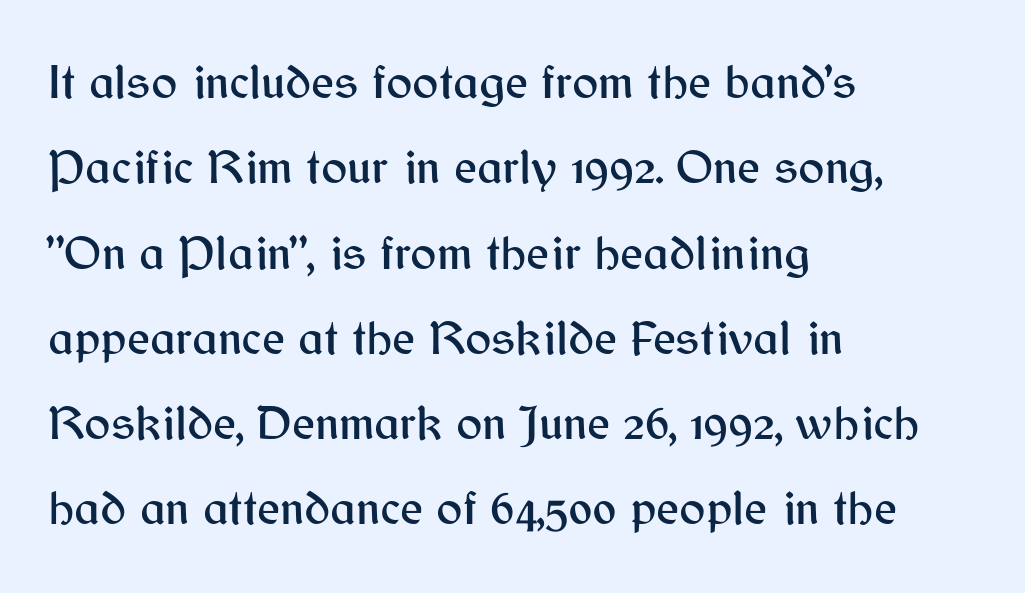
Q: Is the text italic (slanted)? A: No, it is upright.
Q: Is the typeface a serif or a sans-serif typeface? A: Sans-serif.
Q: Is the text underlined? A: No.
Q: How is the paragraph aligned? A: Left-aligned.
Q: Is the spacing between letters normal or unusually wide? A: Normal.
Q: Width (condensed, normal, or wide)? A: Normal.
Q: Stroke contrast? A: Medium.
Q: x-height? A: Medium.
Q: Monospaced? A: No.
